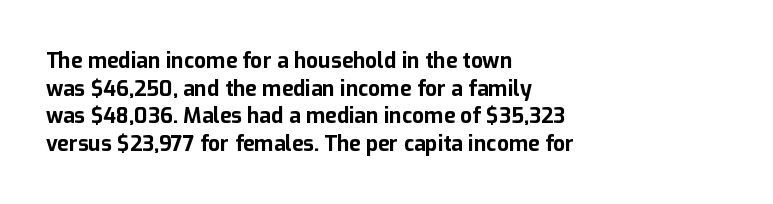
{"italic": "no", "bold": "yes", "underline": "no", "align": "left", "line_spacing": "normal", "line_spacing_ratio": 1.31, "letter_spacing": "normal", "letter_spacing_em": 0.0, "glyph_px": 21}
